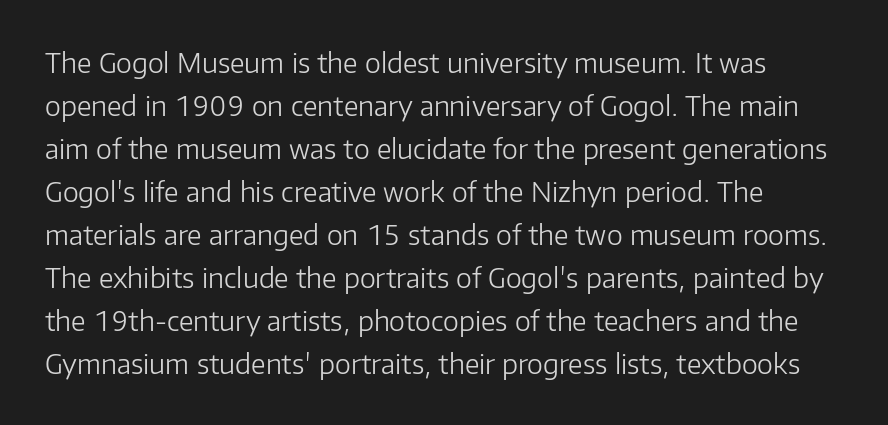
The image shows 27 px text type, upright; set normal line spacing (1.59x), normal letter spacing, not underlined.
